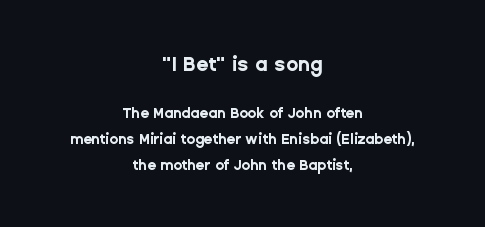
Q: Is the text bold? A: Yes.
Q: Is the text italic (slanted)? A: No, it is upright.
Q: Is the text underlined? A: No.
Q: How is the paragraph aligned? A: Centered.
Q: Is the spacing between letters normal or unusually wide? A: Normal.
Q: Which block of text is set in a larger size, the first (top) or the second (bottom)? A: The first (top) one.
